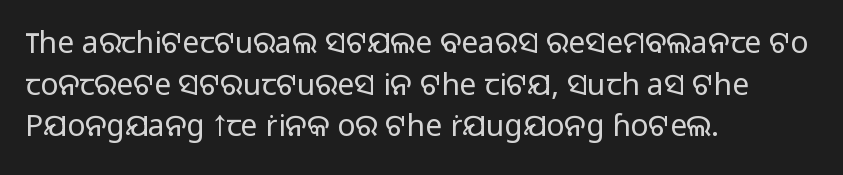
Any mark beneath the type? The region is blank. Characters remain perfectly vertical along every line. These lines are set flush left with a ragged right edge. Each letter keeps its own natural width here, so spacing adapts to shape. To sum up the face: it is a sans, with no serifs. A light-to-regular cut is what we see here.
